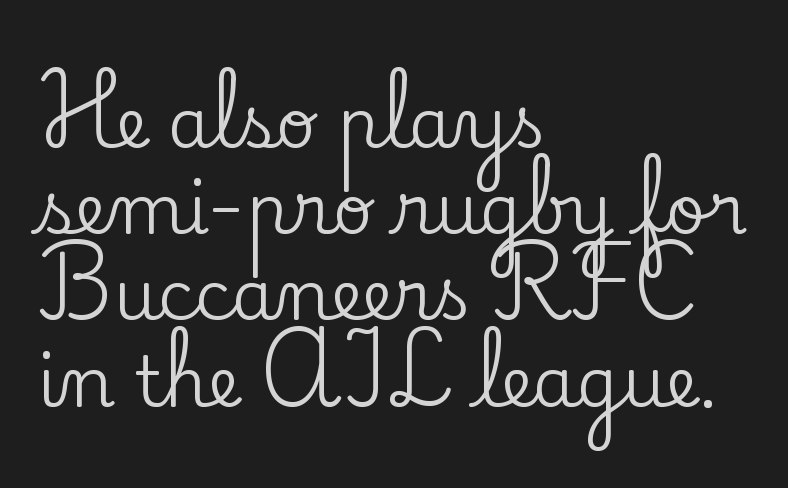
{"serif": "yes", "italic": "no", "width": "normal", "stroke_contrast": "low", "x_height": "small", "monospaced": "no", "underline": "no", "align": "left", "line_spacing": "normal", "line_spacing_ratio": 1.25, "letter_spacing": "normal", "letter_spacing_em": 0.0, "glyph_px": 69}
